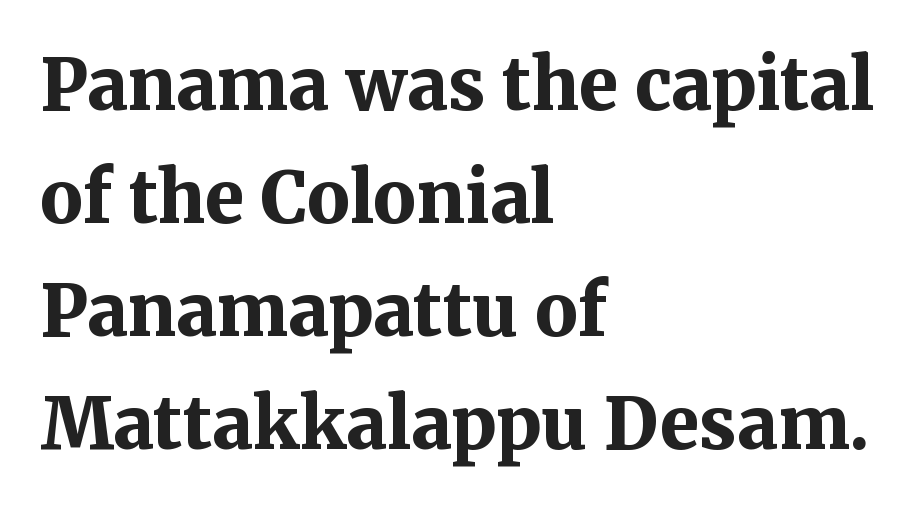
Observe the serifs anchoring each vertical stroke in this sample. Characters remain perfectly vertical along every line. Each word holds together tightly as a unit, with standard inter-letter gaps. The face used here has the dense, thick strokes of a bold. The lines are quadded left. Decoration check: the copy has no underline.
